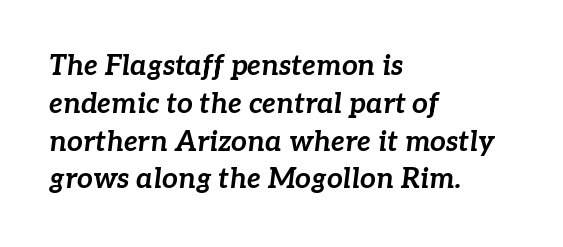
Inter-character spacing is left at the font's built-in metrics. Notice how thick the strokes are: this is what a full bold looks like. Line spacing here is normal. Proportional: the letters do not fall into vertical columns. Does the lettering tilt? It does — this is italic.
